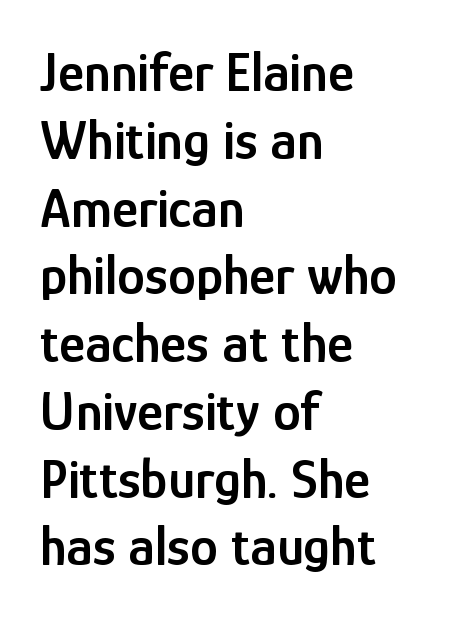
{"serif": "no", "italic": "no", "bold": "semi", "weight": "semibold", "width": "condensed", "stroke_contrast": "low", "x_height": "medium", "monospaced": "no", "underline": "no", "align": "left", "line_spacing_ratio": 1.21, "letter_spacing": "normal", "letter_spacing_em": 0.0, "glyph_px": 56}
